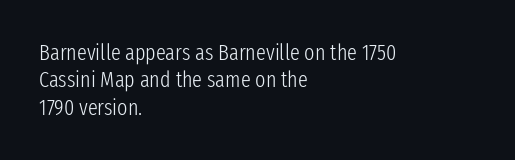
Counters stay open thanks to moderate or lighter strokes. All the whitespace from short lines collects on the right. Normally led — the rows are evenly, conventionally spaced. The glyphs are unaccompanied by any horizontal stroke below them.
